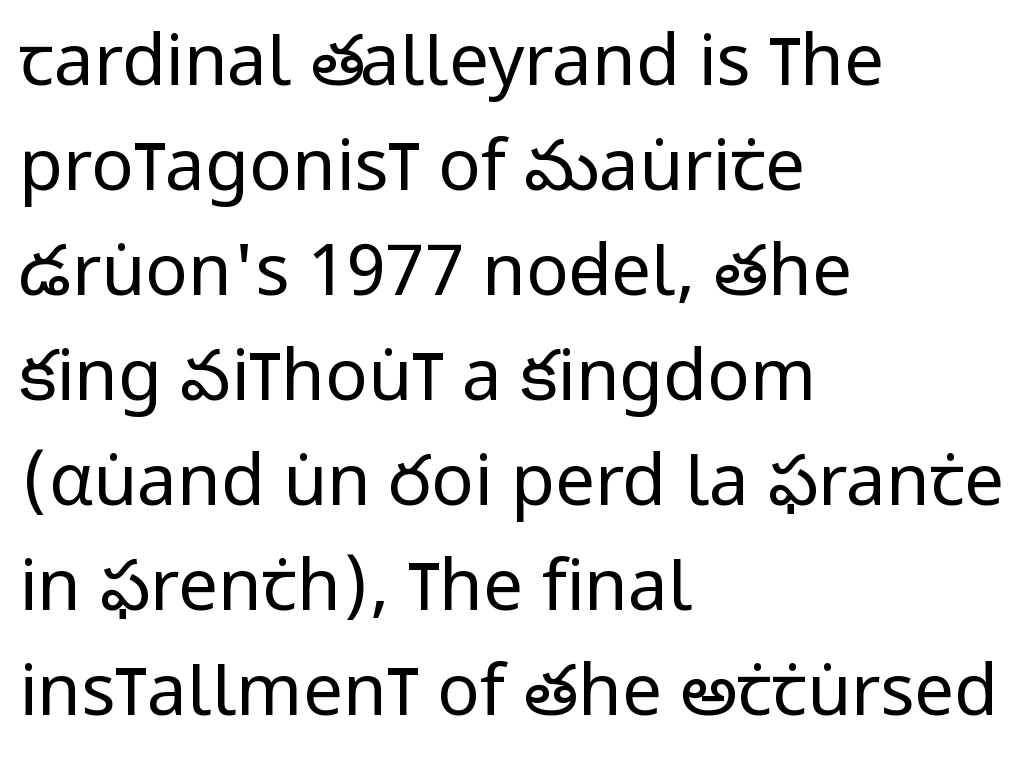
No extra tracking has been applied to these lines. The face used here is proportionally spaced, like ordinary book or web type. What kind of face is this? One without serifs — a sans. If you measured baseline to baseline, you'd find a middling distance. The text block is weighted toward the left margin, trailing off unevenly rightward. Only glyphs here, with clear space below each row.
